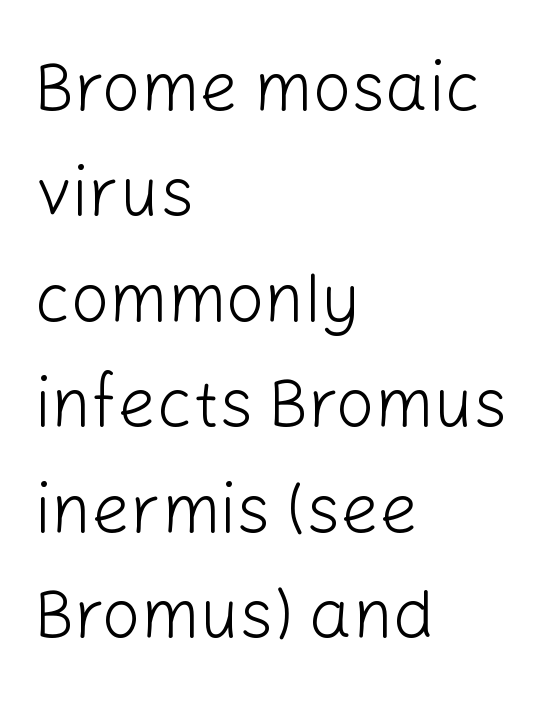
Q: Is the text bold? A: No.
Q: Is the text italic (slanted)? A: No, it is upright.
Q: Is the typeface a serif or a sans-serif typeface? A: Sans-serif.
Q: Is the text underlined? A: No.
Q: How is the paragraph aligned? A: Left-aligned.
Q: Is the spacing between letters normal or unusually wide? A: Normal.
Q: Is the spacing between lines tight, normal or loose? A: Normal.
Q: Width (condensed, normal, or wide)? A: Normal.
Q: Stroke contrast? A: Low.
Q: x-height? A: Medium.
Q: Monospaced? A: No.
